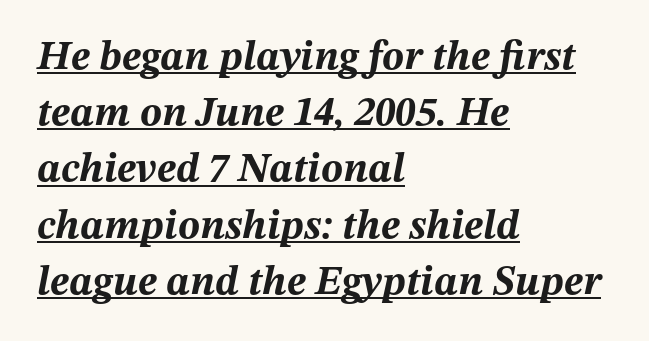
The letters sit at their default tracking, neither squeezed nor spread. Emphasis-style slanted type is in use. The face used here appears with an underline applied. A dark, heavy texture on the line: the type is bold. Proportional: the letters do not fall into vertical columns.
